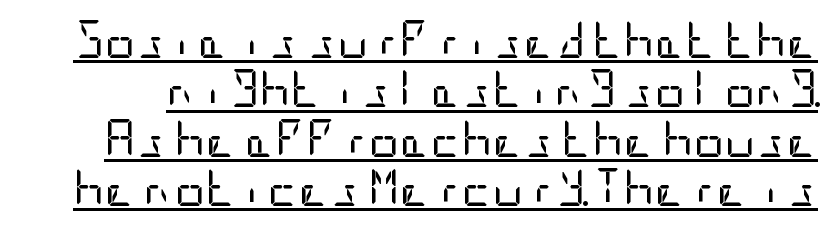
Quick note: not italic, upright. Caption: lettering with a line underneath. Observe the absence of serifs on each vertical stroke in this sample. The designer left line spacing at the default. You could call the tracking neutral — neither tight nor loose. Think standard paragraph weight, or any step lighter than that.
